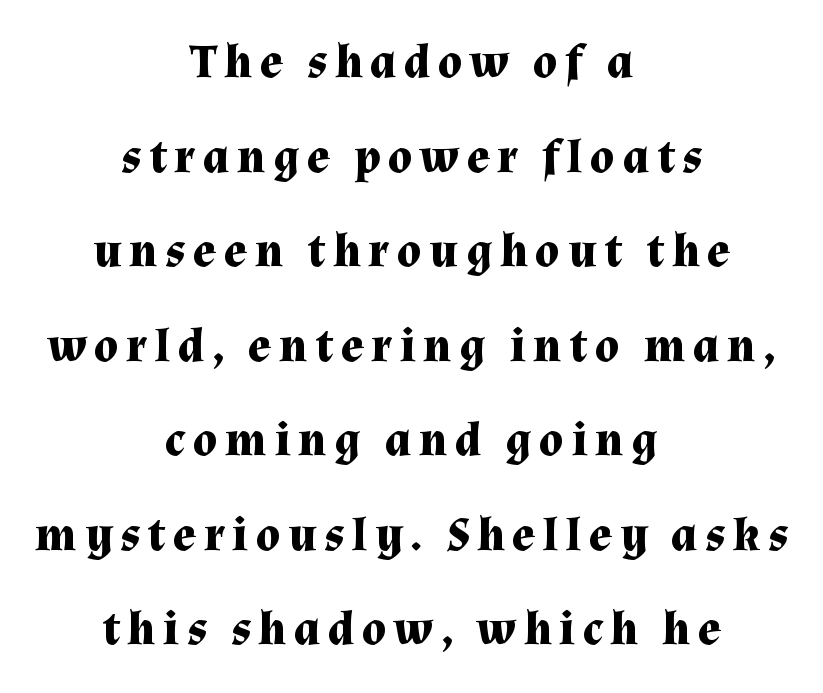
The face used here is seriffed, in the tradition of book romans. A roman cut, with each character standing at attention. The lines in this sample share a center point and differ in where they start and stop. The typesetting leans heavy: a genuine bold.
